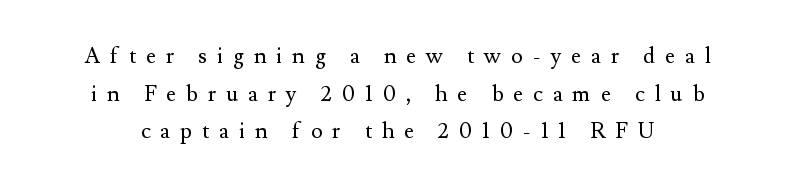
{"italic": "no", "bold": "no", "underline": "no", "line_spacing_ratio": 1.71, "letter_spacing": "wide", "letter_spacing_em": 0.45, "glyph_px": 22}
